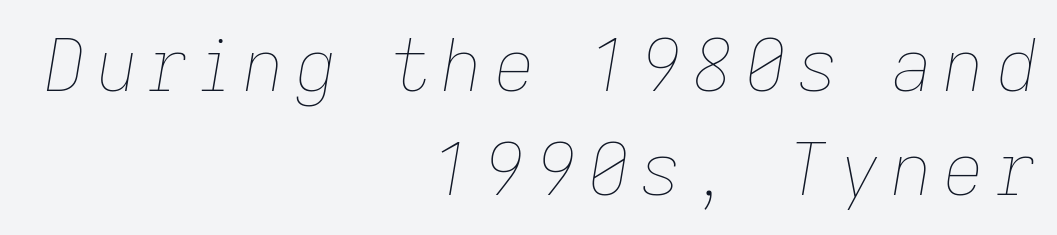
{"italic": "yes", "lean": "right", "slant_degrees": 9, "bold": "no", "weight": "thin", "width": "normal", "stroke_contrast": "low", "x_height": "medium", "monospaced": "no", "underline": "no", "align": "right", "line_spacing": "normal", "line_spacing_ratio": 1.44, "glyph_px": 72}
